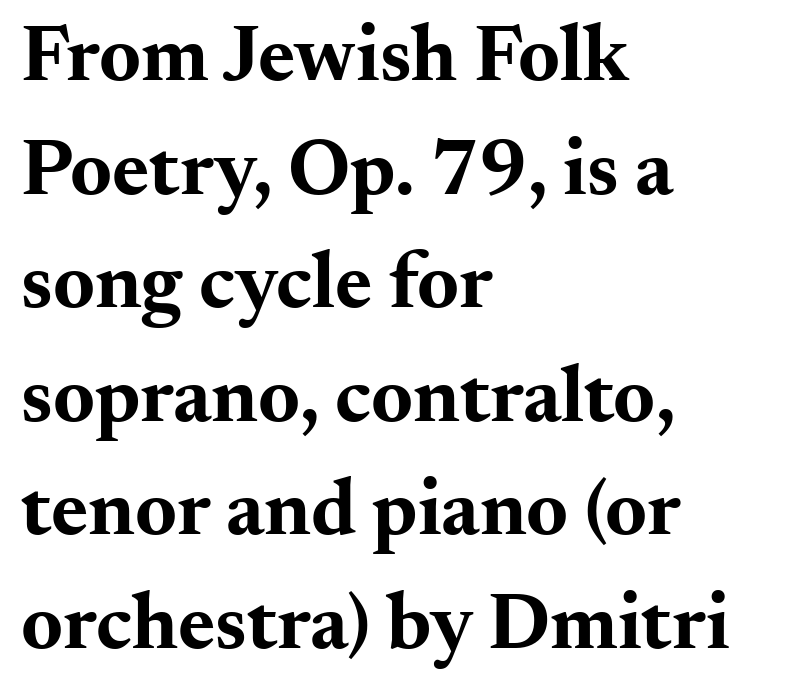
{"serif": "yes", "italic": "no", "bold": "yes", "weight": "bold", "width": "wide", "stroke_contrast": "medium", "x_height": "small", "monospaced": "no", "underline": "no", "align": "left", "line_spacing": "normal", "line_spacing_ratio": 1.42, "letter_spacing": "normal", "letter_spacing_em": 0.0, "glyph_px": 80}
